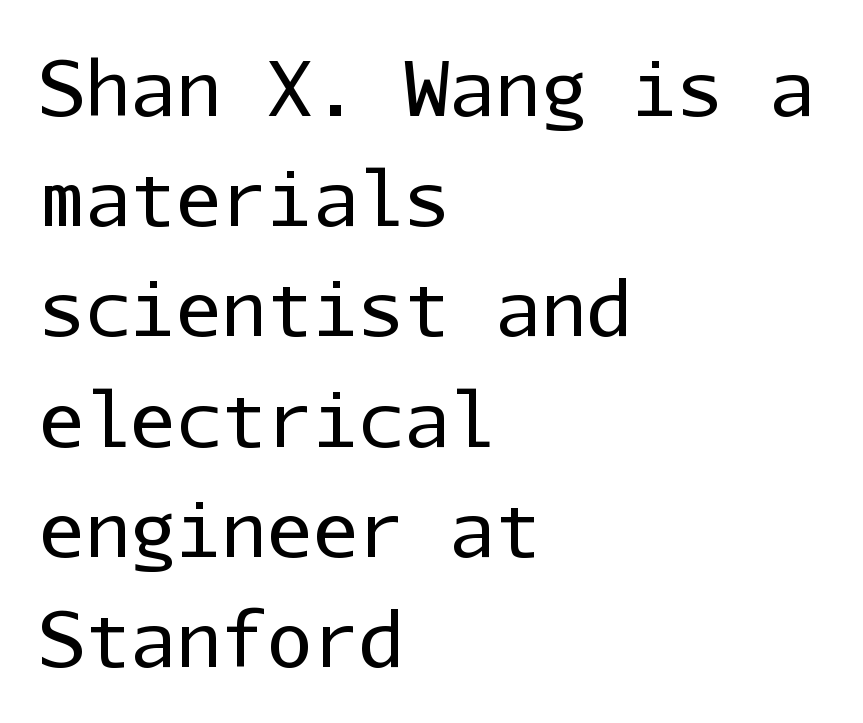
Q: Is the text bold? A: No.
Q: Is the text italic (slanted)? A: No, it is upright.
Q: Is the typeface a serif or a sans-serif typeface? A: Sans-serif.
Q: Is the text underlined? A: No.
Q: How is the paragraph aligned? A: Left-aligned.
Q: Is the spacing between letters normal or unusually wide? A: Normal.
Q: Is the spacing between lines tight, normal or loose? A: Normal.
Q: Width (condensed, normal, or wide)? A: Normal.
Q: Stroke contrast? A: Low.
Q: x-height? A: Medium.
Q: Monospaced? A: Yes.
